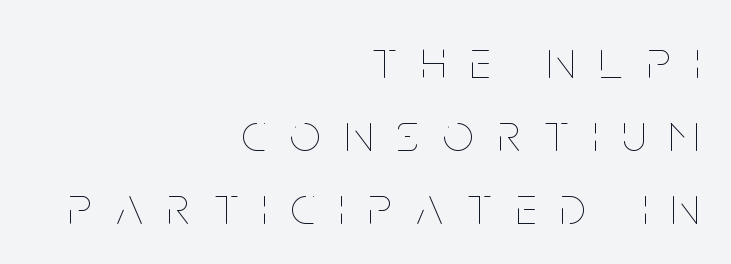
Q: Is the text bold? A: No.
Q: Is the text italic (slanted)? A: No, it is upright.
Q: Is the text underlined? A: No.
Q: How is the paragraph aligned? A: Right-aligned.
Q: Is the spacing between letters normal or unusually wide? A: Unusually wide.
Q: Is the spacing between lines tight, normal or loose? A: Normal.
Q: Width (condensed, normal, or wide)? A: Condensed.
Q: Stroke contrast? A: Low.
Q: x-height? A: Large.
Q: Monospaced? A: No.
